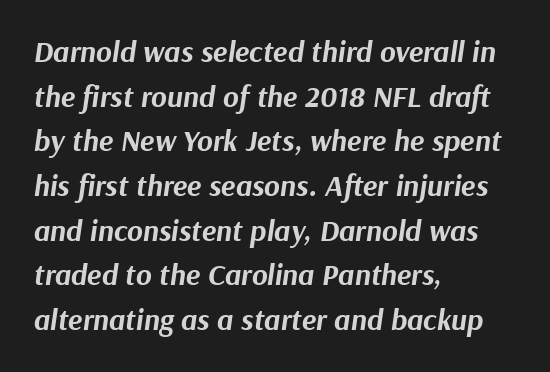
The image shows 30 px bold type, italic (leaning right); set left-aligned, normal line spacing (1.49x), normal letter spacing, not underlined; medium stroke contrast and a medium x-height.
